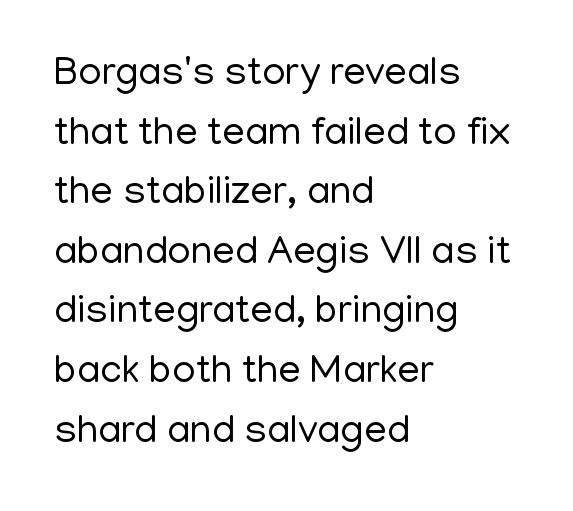
Q: Is the text bold? A: No.
Q: Is the text italic (slanted)? A: No, it is upright.
Q: Is the typeface a serif or a sans-serif typeface? A: Sans-serif.
Q: Is the text underlined? A: No.
Q: How is the paragraph aligned? A: Left-aligned.
Q: Is the spacing between letters normal or unusually wide? A: Normal.
Q: Is the spacing between lines tight, normal or loose? A: Normal.
Q: Width (condensed, normal, or wide)? A: Normal.
Q: Stroke contrast? A: Low.
Q: x-height? A: Medium.
Q: Monospaced? A: No.
